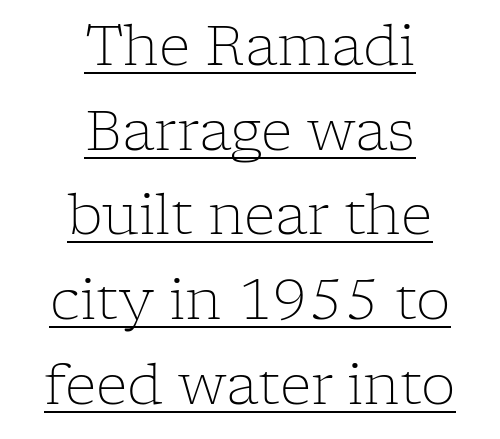
The image shows 55 px light serif type, upright; set centered, normal line spacing (1.54x), normal letter spacing, underlined; low stroke contrast and a medium x-height.
